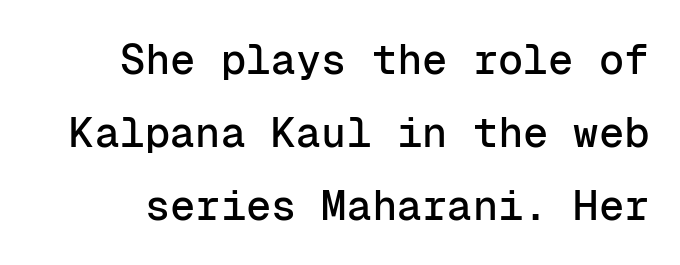
{"serif": "no", "italic": "no", "width": "normal", "stroke_contrast": "low", "x_height": "medium", "monospaced": "yes", "underline": "no", "line_spacing_ratio": 1.74, "letter_spacing": "normal", "letter_spacing_em": 0.0, "glyph_px": 42}
